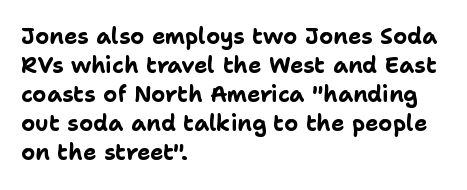
The image shows 22 px bold type, upright; set left-aligned, normal line spacing (1.32x), normal letter spacing, not underlined.
